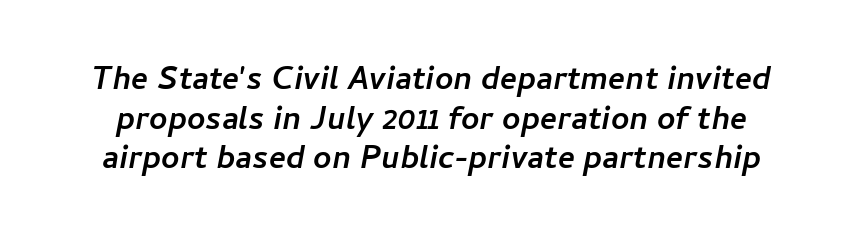
The image shows 40 px sans-serif type; set tight line spacing (0.99x), normal letter spacing, not underlined; low stroke contrast and a medium x-height.
